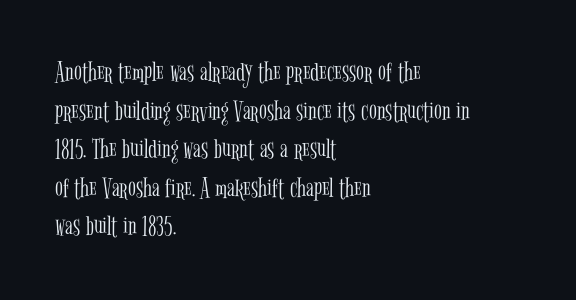
The face used here is rendered with its standard letterfit. A classic flush-left, rag-right setting is used for this passage. Type without underlining. Weight: in the light-to-regular range.
